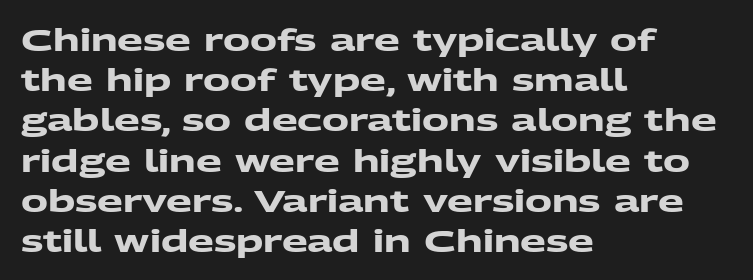
The image shows 30 px heavy, wide sans-serif type; set left-aligned, normal line spacing (1.34x), normal letter spacing, not underlined; medium stroke contrast and a medium x-height.
